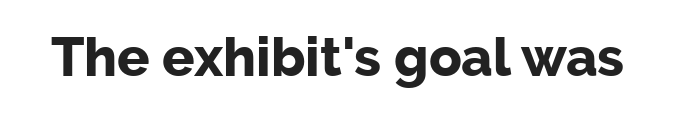
Q: Is the text bold? A: Yes.
Q: Is the text italic (slanted)? A: No, it is upright.
Q: Is the typeface a serif or a sans-serif typeface? A: Sans-serif.
Q: Is the text underlined? A: No.
Q: Is the spacing between letters normal or unusually wide? A: Normal.
Q: Width (condensed, normal, or wide)? A: Normal.
Q: Stroke contrast? A: Low.
Q: x-height? A: Medium.
Q: Monospaced? A: No.
